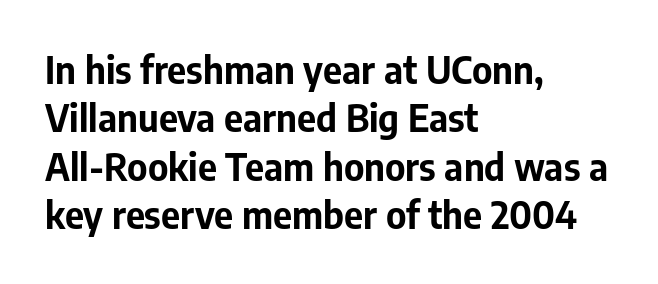
Check under the words: just untouched page. There is no visible air inserted between adjacent glyphs. Note the varied advance widths — an 'i' is clearly narrower than an 'm'. What kind of face is this? One without serifs — a sans.
